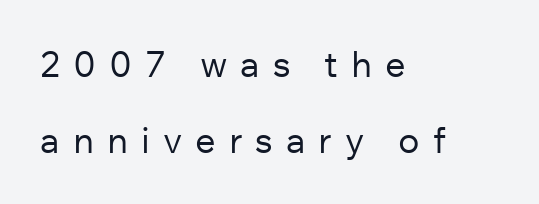
{"serif": "no", "italic": "no", "bold": "no", "weight": "regular", "width": "normal", "stroke_contrast": "low", "x_height": "medium", "monospaced": "no", "underline": "no", "align": "left", "line_spacing": "loose", "line_spacing_ratio": 2.12, "letter_spacing": "wide", "letter_spacing_em": 0.36, "glyph_px": 36}
